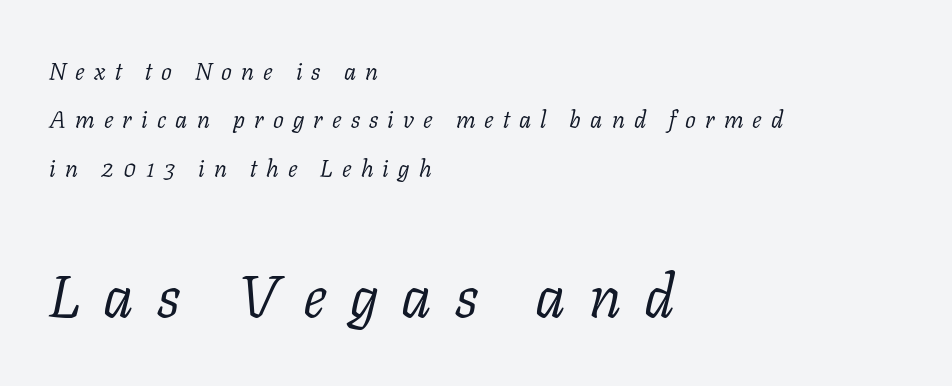
{"serif": "yes", "italic": "yes", "lean": "right", "slant_degrees": 11, "bold": "no", "weight": "light", "width": "normal", "stroke_contrast": "low", "x_height": "medium", "monospaced": "no", "underline": "no", "align": "left", "line_spacing": "loose", "line_spacing_ratio": 2.02, "letter_spacing": "wide", "letter_spacing_em": 0.38, "larger_block": "second", "size_ratio": 2.5, "glyph_px": 60}
